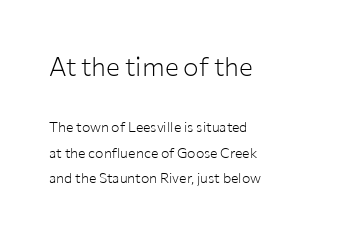
{"italic": "no", "bold": "no", "underline": "no", "align": "left", "line_spacing_ratio": 1.82, "letter_spacing": "normal", "letter_spacing_em": 0.0, "larger_block": "first", "size_ratio": 1.86, "glyph_px": 26}
